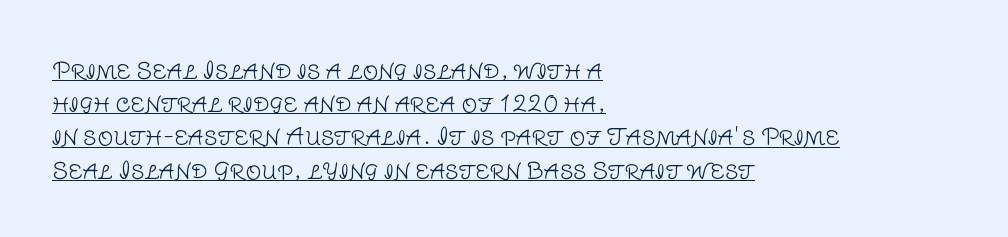
{"bold": "no", "underline": "yes", "align": "left", "line_spacing": "normal", "line_spacing_ratio": 1.51, "letter_spacing": "normal", "letter_spacing_em": 0.0, "glyph_px": 22}
